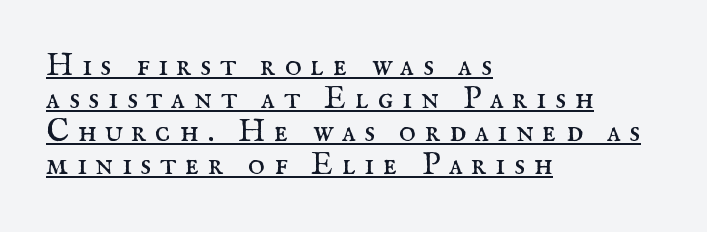
The image shows 32 px regular-weight serif type, upright; set left-aligned, tight line spacing (1.03x), unusually wide letter spacing (+0.27 em), underlined; medium stroke contrast and a small x-height.
